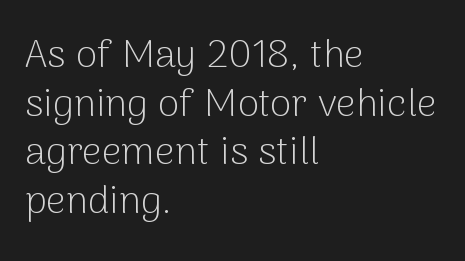
The image shows 39 px light sans-serif type, upright; set left-aligned, normal line spacing (1.25x), normal letter spacing, not underlined; low stroke contrast and a medium x-height.
